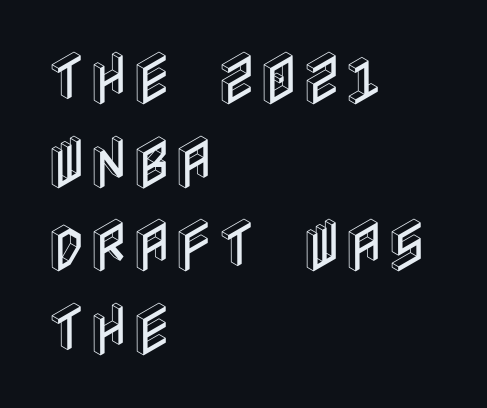
Regular leading. Any mark beneath the type? The region is blank. The paragraph has a hard left edge and a soft right edge. The rendering keeps characters at their native spacing. Does the lettering tilt? It doesn't — this is upright.
